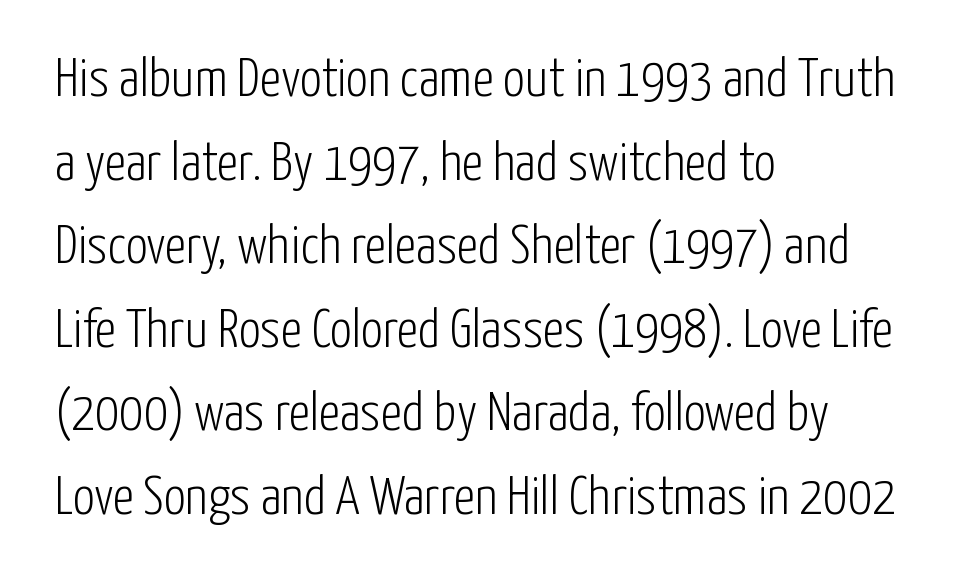
How are the letters spaced? Ordinarily, with no added tracking. A classic flush-left, rag-right setting is used for this passage. Each letter keeps its own natural width here, so spacing adapts to shape. This is the regular roman posture of the typeface. Stroke mass is kept to a normal reading level or below. Students, observe: this is what conventionally led text looks like.
